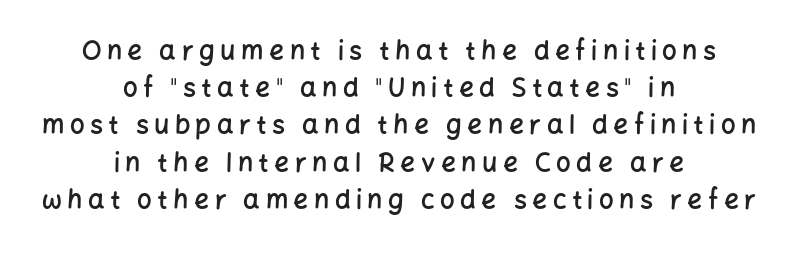
The image shows 26 px text type, upright; set centered, normal line spacing (1.43x), unusually wide letter spacing (+0.21 em), not underlined.
